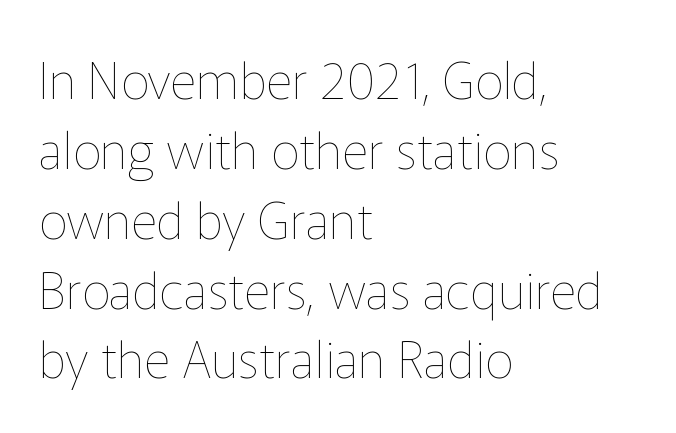
The tracking reads as untouched default to a designer's eye. The string is rendered with underlining switched off. This sample has the flowing, uneven cadence of proportional lettering. Unlike italic type, these characters show no tilt at all.
